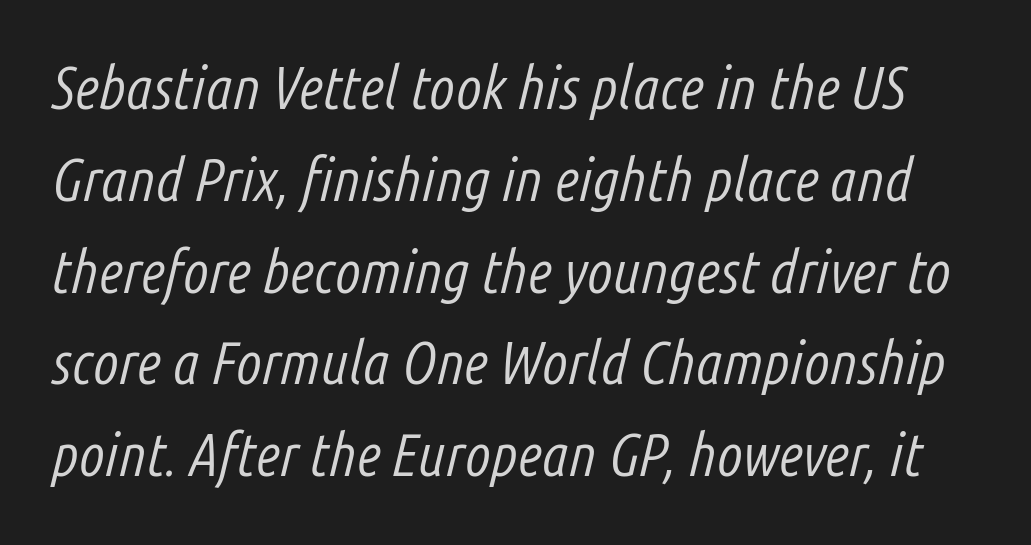
Is this a fixed-width face? No — the glyphs have proportional, varying widths. If you measured baseline to baseline, you'd find a middling distance. The letterforms sit shoulder to shoulder at normal distance. Check under the words: just untouched page.
